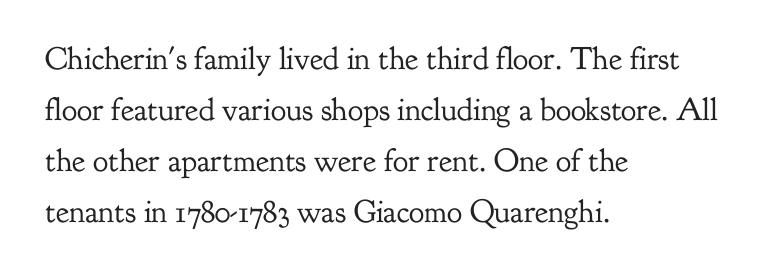
The image shows 32 px regular-weight serif type, upright; set left-aligned, normal line spacing (1.59x), normal letter spacing, not underlined; low stroke contrast and a small x-height.
